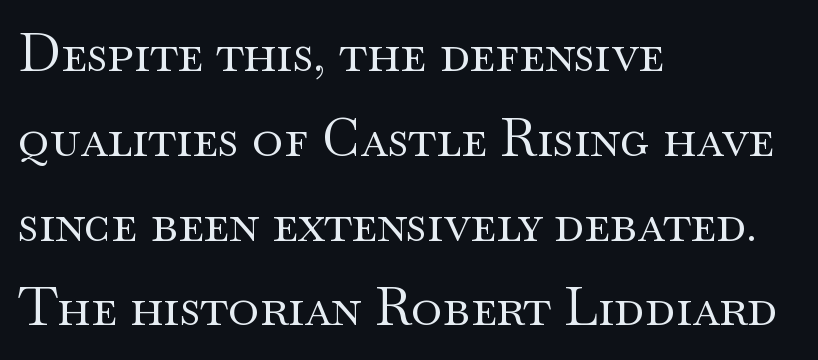
Q: Is the text bold? A: No.
Q: Is the text italic (slanted)? A: No, it is upright.
Q: Is the typeface a serif or a sans-serif typeface? A: Serif.
Q: Is the text underlined? A: No.
Q: How is the paragraph aligned? A: Left-aligned.
Q: Is the spacing between letters normal or unusually wide? A: Normal.
Q: Is the spacing between lines tight, normal or loose? A: Normal.
Q: Width (condensed, normal, or wide)? A: Wide.
Q: Stroke contrast? A: Medium.
Q: x-height? A: Small.
Q: Monospaced? A: No.
